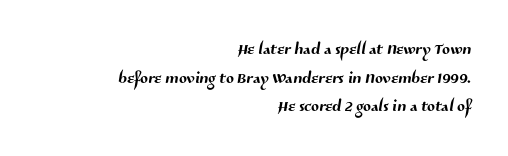
{"underline": "no", "align": "right", "line_spacing_ratio": 1.24, "letter_spacing": "normal", "letter_spacing_em": 0.0, "glyph_px": 23}
